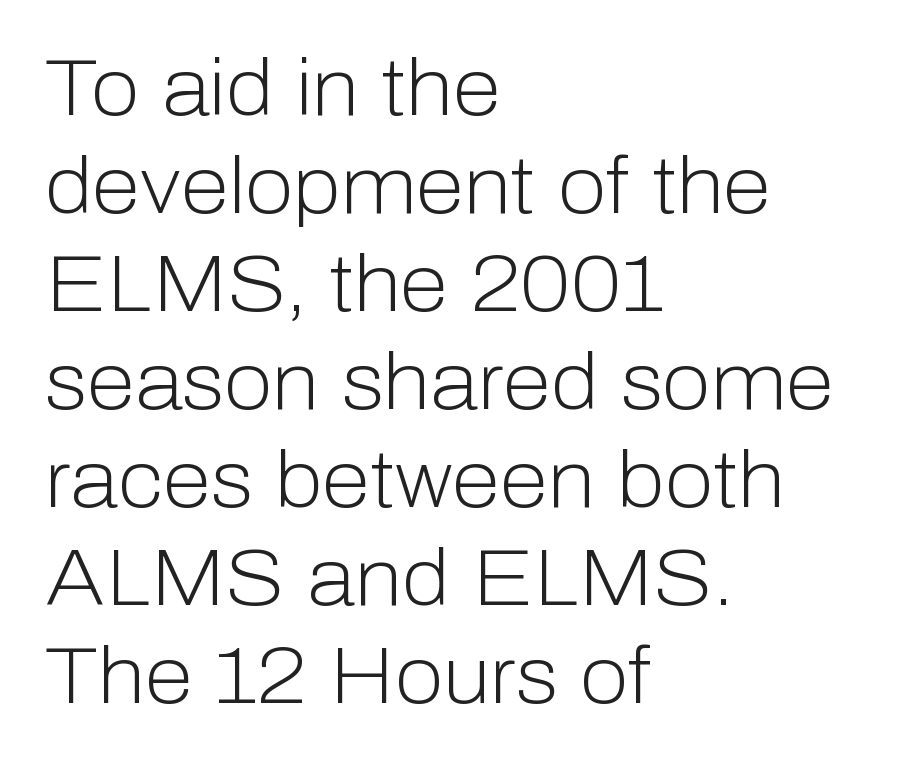
The strip under each line holds only bare page. The paragraph has a hard left edge and a soft right edge. Font category for this specimen: sans-serif. Words appear dense and cohesive because spacing is normal.
